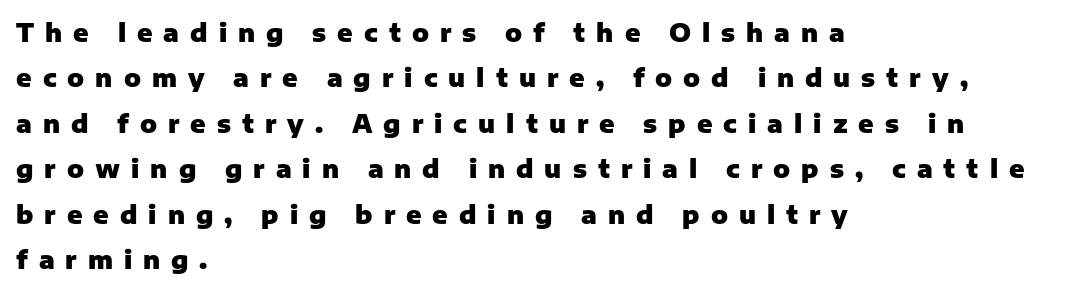
Students, this is bold: see how much ink each stroke carries. Tall strokes in this sample are plumb rather than angled. Bare-footed words on every line. The rendering anchors every line to the left-hand side.
